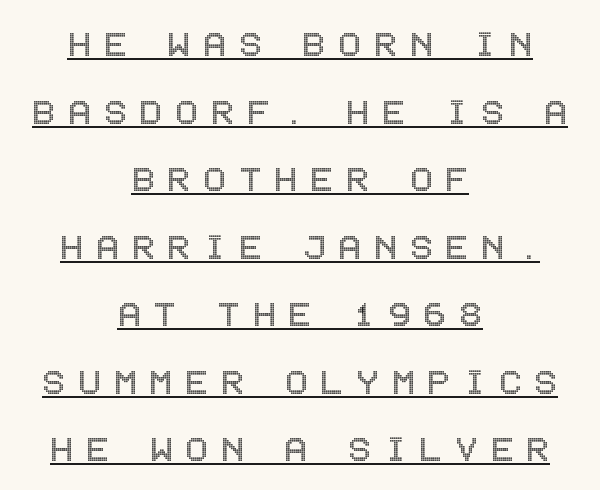
The paragraph shown floats in the horizontal middle. Here the glyphs are tracked loosely, breaking word shapes into spaced letters. This is the regular roman posture of the typeface. Descenders here cross a horizontal rule under the line.
